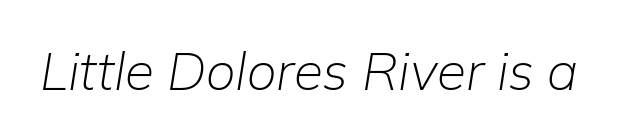
On a weight scale, this lands at 450 or below. Beneath every word, the page is bare. Observe the ordinary spacing: letters are neighbours, not strangers. Here the designer chose a conventional face with non-uniform glyph widths.
